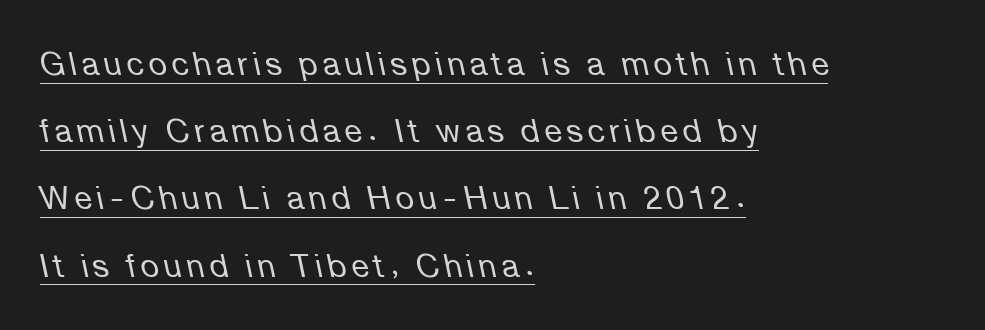
{"italic": "yes", "lean": "left", "slant_degrees": 12, "bold": "no", "weight": "regular", "width": "normal", "stroke_contrast": "low", "x_height": "medium", "monospaced": "no", "underline": "yes", "align": "left", "line_spacing": "loose", "line_spacing_ratio": 2.1, "glyph_px": 32}
